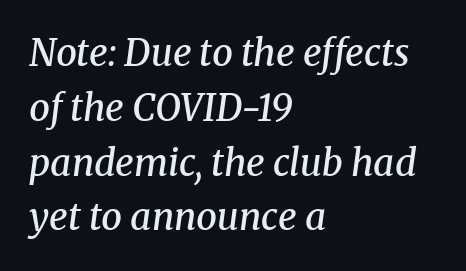
The image shows 37 px semibold serif type, italic (leaning right); set left-aligned, normal line spacing (1.48x), normal letter spacing, not underlined; medium stroke contrast and a medium x-height.
